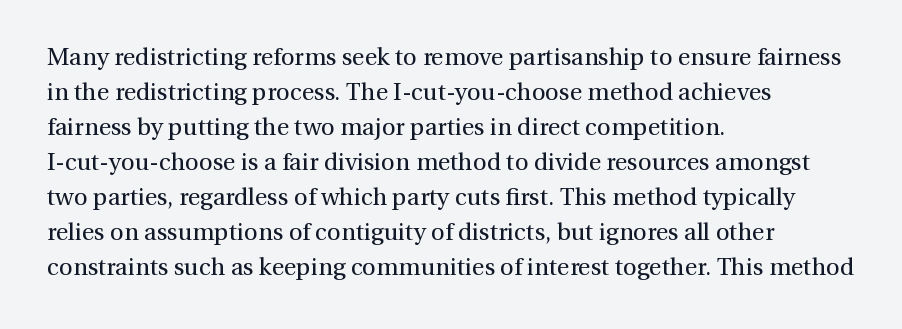
No word sits above an underline. This is the regular roman posture of the typeface. The lines in this sample share a left origin and differ only in where they stop. Successive baselines arrive at the customary interval.
